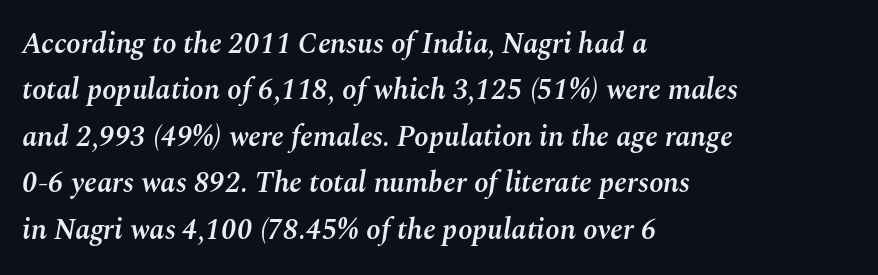
{"italic": "yes", "lean": "right", "slant_degrees": 10, "bold": "semi", "weight": "semibold", "width": "normal", "stroke_contrast": "medium", "x_height": "medium", "monospaced": "no", "underline": "no", "align": "left", "line_spacing": "normal", "line_spacing_ratio": 1.6, "letter_spacing": "normal", "letter_spacing_em": 0.0, "glyph_px": 29}
